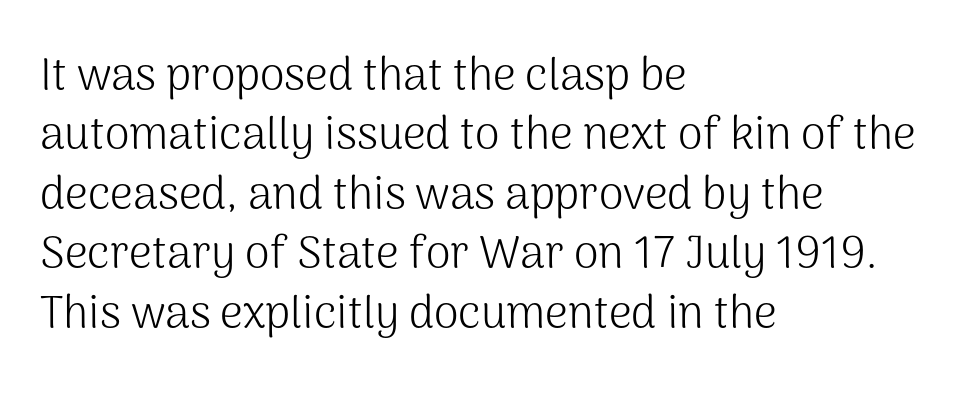
The image shows 45 px light sans-serif type, upright; set left-aligned, normal line spacing (1.32x), normal letter spacing, not underlined; medium stroke contrast and a medium x-height.
